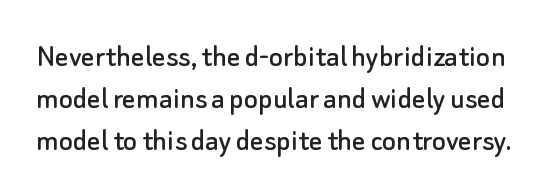
Each letter keeps its own natural width here, so spacing adapts to shape. Underline: absent. What's the leading like? Ordinary, nothing unusual. The font's upright variant was chosen for this text.
